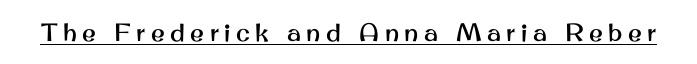
Q: Is the text italic (slanted)? A: No, it is upright.
Q: Is the text underlined? A: Yes.
Q: Is the spacing between letters normal or unusually wide? A: Unusually wide.
